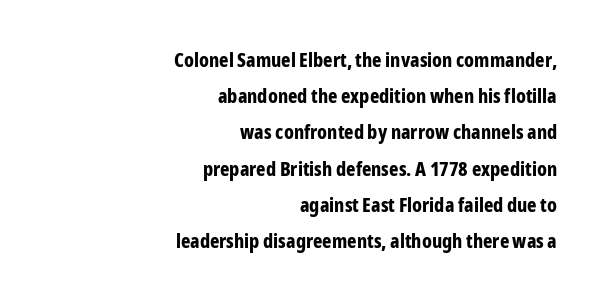
The image shows 20 px bold type, upright; set right-aligned, line spacing 1.81x, normal letter spacing, not underlined.
